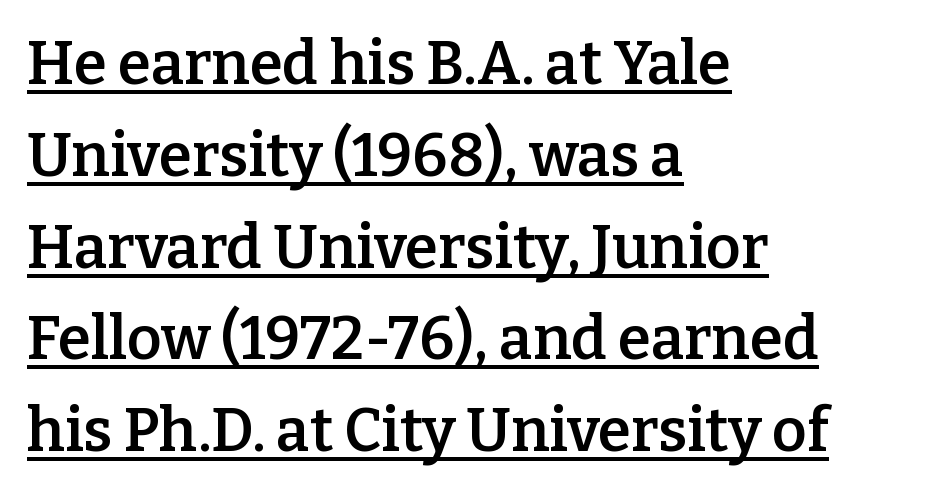
The image shows 60 px semibold serif type, upright; set left-aligned, normal line spacing (1.53x), normal letter spacing, underlined; low stroke contrast and a medium x-height.
